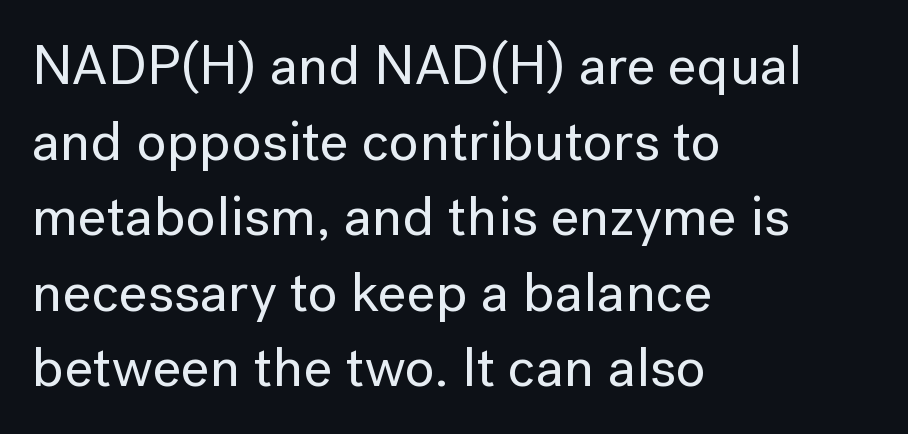
The letters advance in unequal steps, a hallmark of proportional type. Line starts are locked; line ends wander. The gap between lines stays unmarked. Tall strokes in this sample are plumb rather than angled.
